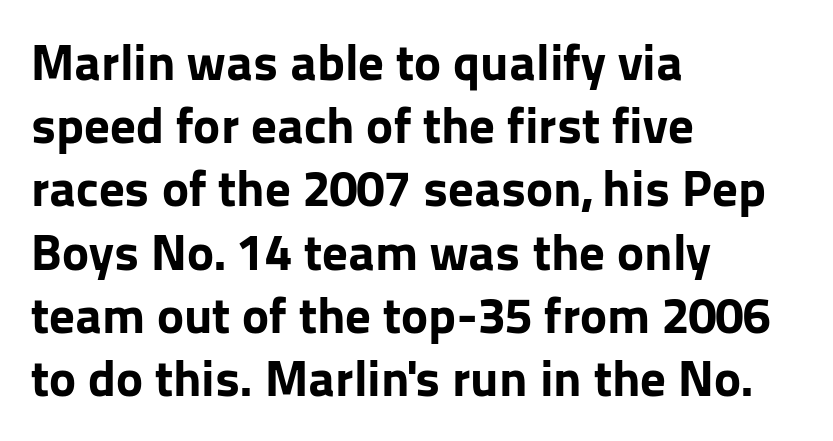
These lines stack with their left ends in a neat column. A typesetter would mark this as roman, not italic. I'd call this a sans setting — the letters go barefoot. Pretty heavy lettering here — definitely bold.
